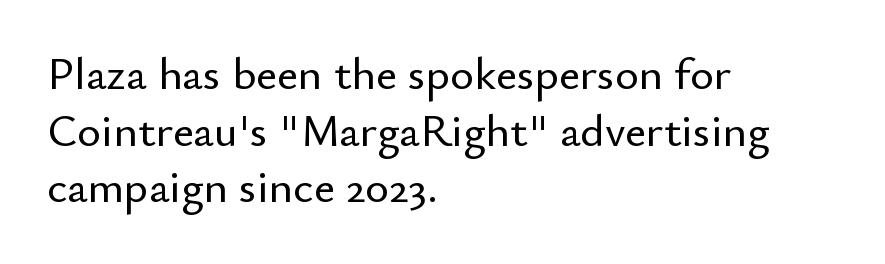
The image shows 46 px sans-serif type, upright; set left-aligned, line spacing 1.23x, normal letter spacing, not underlined; low stroke contrast and a small x-height.
